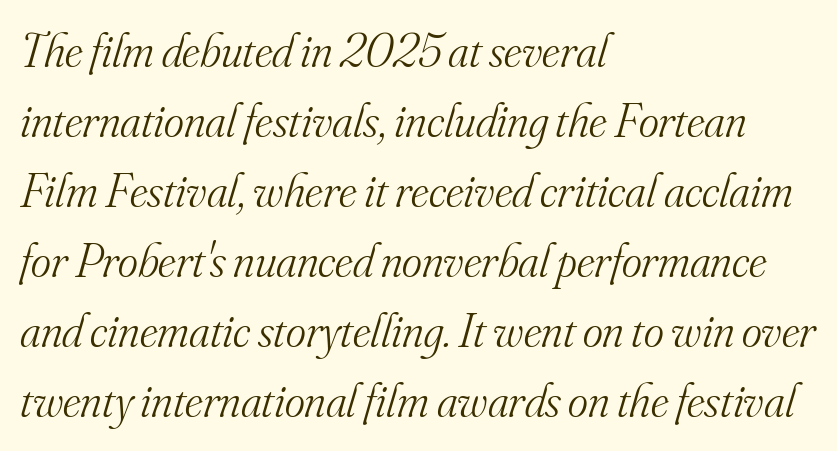
Q: Is the text bold? A: No.
Q: Is the text italic (slanted)? A: Yes, it leans right by about 16 degrees.
Q: Is the typeface a serif or a sans-serif typeface? A: Serif.
Q: Is the text underlined? A: No.
Q: How is the paragraph aligned? A: Left-aligned.
Q: Is the spacing between letters normal or unusually wide? A: Normal.
Q: Is the spacing between lines tight, normal or loose? A: Normal.
Q: Width (condensed, normal, or wide)? A: Normal.
Q: Stroke contrast? A: Medium.
Q: x-height? A: Small.
Q: Monospaced? A: No.
